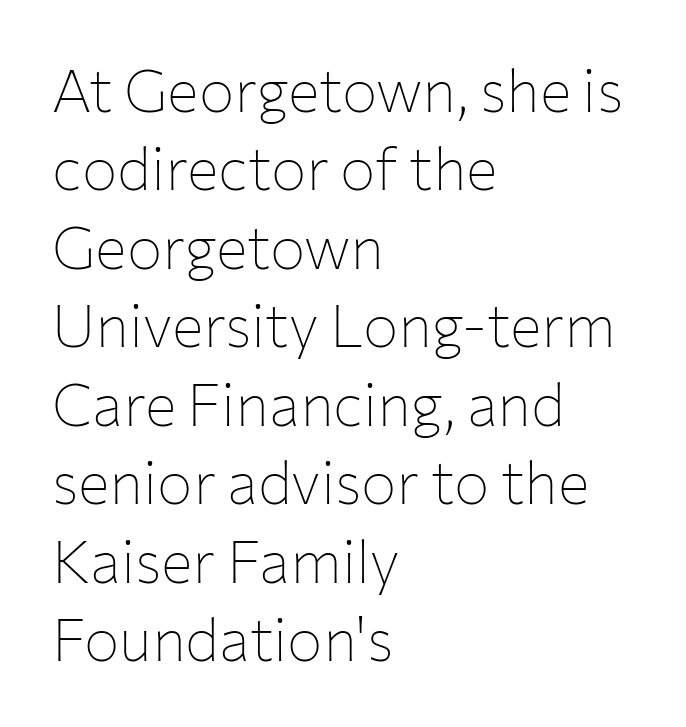
Q: Is the text bold? A: No.
Q: Is the text italic (slanted)? A: No, it is upright.
Q: Is the typeface a serif or a sans-serif typeface? A: Sans-serif.
Q: Is the text underlined? A: No.
Q: How is the paragraph aligned? A: Left-aligned.
Q: Is the spacing between letters normal or unusually wide? A: Normal.
Q: Is the spacing between lines tight, normal or loose? A: Normal.
Q: Width (condensed, normal, or wide)? A: Normal.
Q: Stroke contrast? A: Low.
Q: x-height? A: Medium.
Q: Monospaced? A: No.
